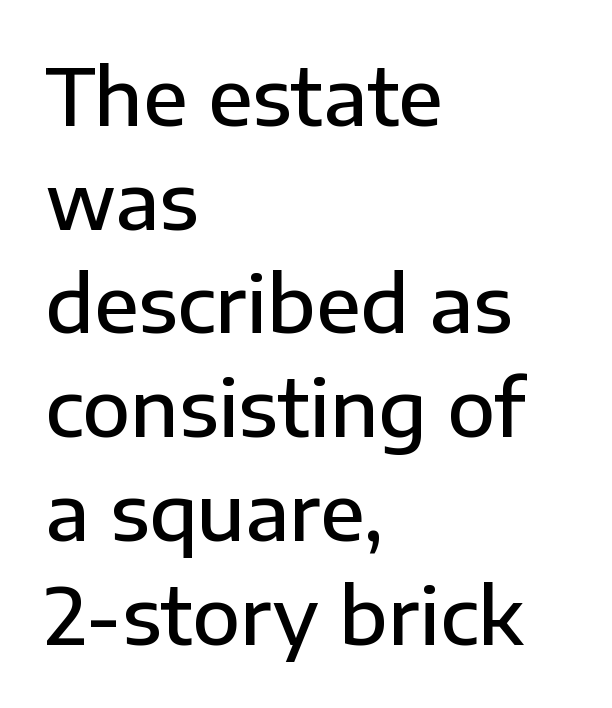
On the weight axis this lands at semibold, roughly 600. What stands out about the letter spacing? Nothing — it is the standard amount. The area under the type is left untouched. A student would call this left alignment; a typographer would say flush left, rag right.
